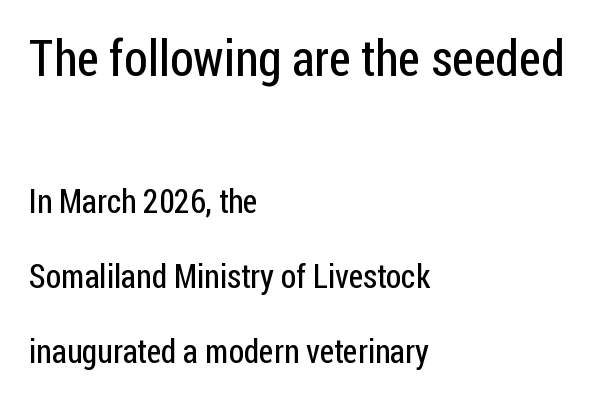
Q: Is the text bold? A: No.
Q: Is the text italic (slanted)? A: No, it is upright.
Q: Is the typeface a serif or a sans-serif typeface? A: Sans-serif.
Q: Is the text underlined? A: No.
Q: How is the paragraph aligned? A: Left-aligned.
Q: Is the spacing between letters normal or unusually wide? A: Normal.
Q: Is the spacing between lines tight, normal or loose? A: Loose.
Q: Which block of text is set in a larger size, the first (top) or the second (bottom)? A: The first (top) one.
Q: Width (condensed, normal, or wide)? A: Condensed.
Q: Stroke contrast? A: Low.
Q: x-height? A: Medium.
Q: Monospaced? A: No.
